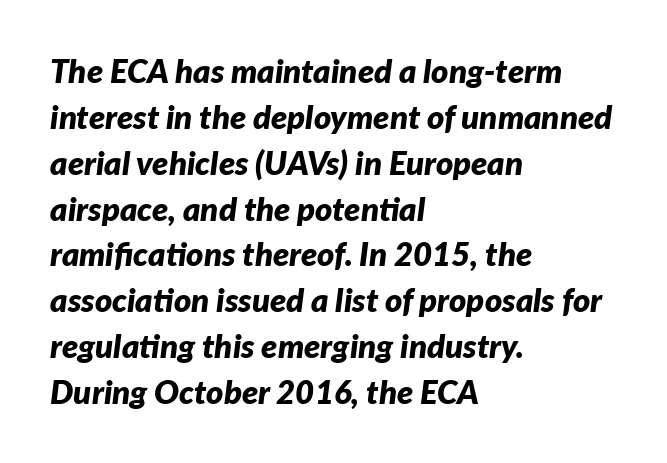
The image shows 33 px bold type, italic (leaning right); set left-aligned, normal line spacing (1.39x), normal letter spacing, not underlined; low stroke contrast and a medium x-height.
